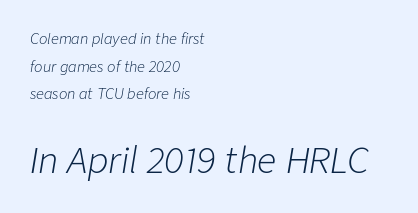
The image shows 34 px light type, italic (leaning right); set left-aligned, loose line spacing (1.98x), normal letter spacing, not underlined; the second (bottom) block is 2.43x larger; low stroke contrast and a medium x-height.
